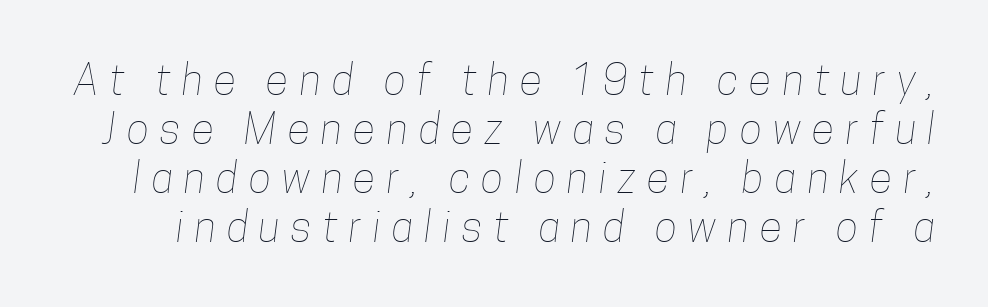
Compared with typical body copy, the letter spacing here is much looser. Compared with a typical body face, this is equally light or lighter still. Each letter keeps its own natural width here, so spacing adapts to shape. Bare-footed words on every line.
